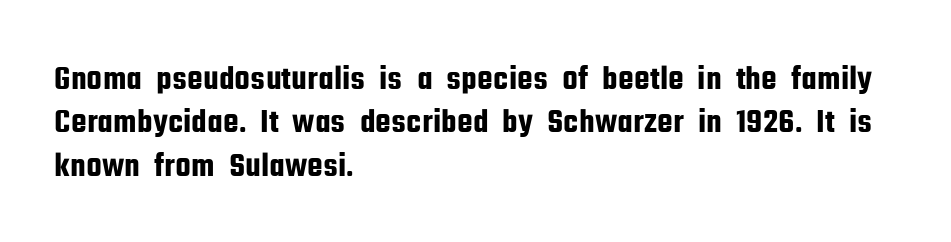
{"serif": "no", "italic": "no", "width": "condensed", "stroke_contrast": "low", "x_height": "medium", "monospaced": "no", "underline": "no", "align": "left", "line_spacing_ratio": 1.24, "letter_spacing": "normal", "letter_spacing_em": 0.0, "glyph_px": 35}
